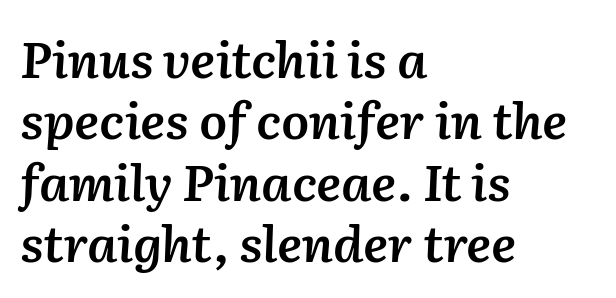
{"italic": "yes", "lean": "right", "slant_degrees": 2, "bold": "semi", "weight": "semibold", "width": "normal", "stroke_contrast": "medium", "x_height": "medium", "monospaced": "no", "underline": "no", "align": "left", "line_spacing_ratio": 1.23, "letter_spacing": "normal", "letter_spacing_em": 0.0, "glyph_px": 50}
